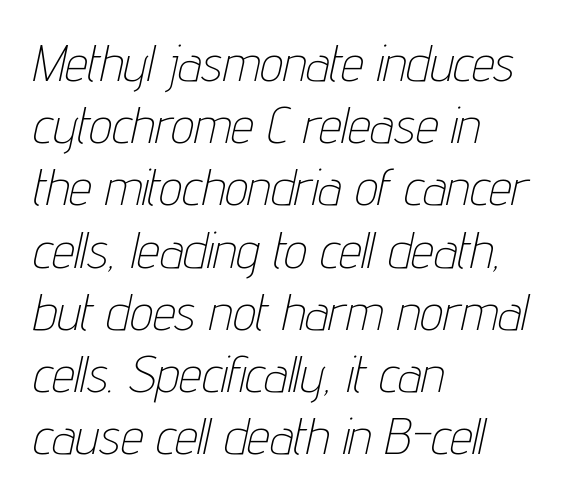
Q: Is the text bold? A: No.
Q: Is the text italic (slanted)? A: Yes, it leans right by about 12 degrees.
Q: Is the text underlined? A: No.
Q: How is the paragraph aligned? A: Left-aligned.
Q: Is the spacing between letters normal or unusually wide? A: Normal.
Q: Width (condensed, normal, or wide)? A: Condensed.
Q: Stroke contrast? A: Low.
Q: x-height? A: Medium.
Q: Monospaced? A: No.
